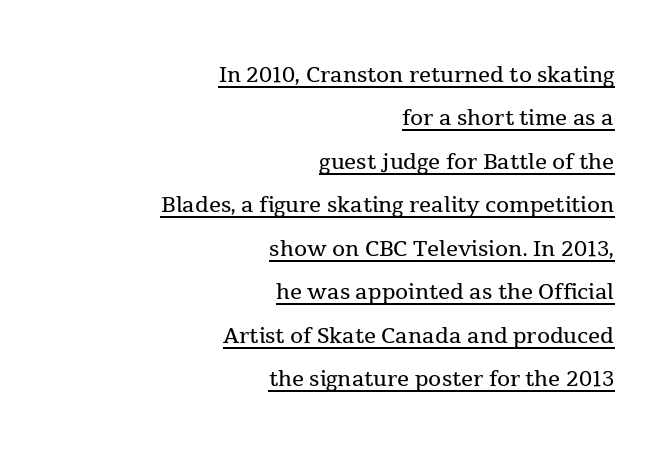
Summary of vertical rhythm: regular, with standard interline spacing. Here the designer chose a conventional face with non-uniform glyph widths. Vertical strokes here are truly vertical. One-word summary of the alignment: right. The glyphs in this specimen are seriffed. The tracking reads as untouched default to a designer's eye.
